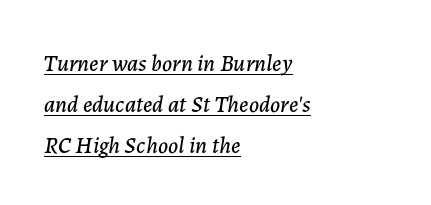
The image shows 23 px text type, italic (leaning right); set left-aligned, line spacing 1.79x, normal letter spacing, underlined.
